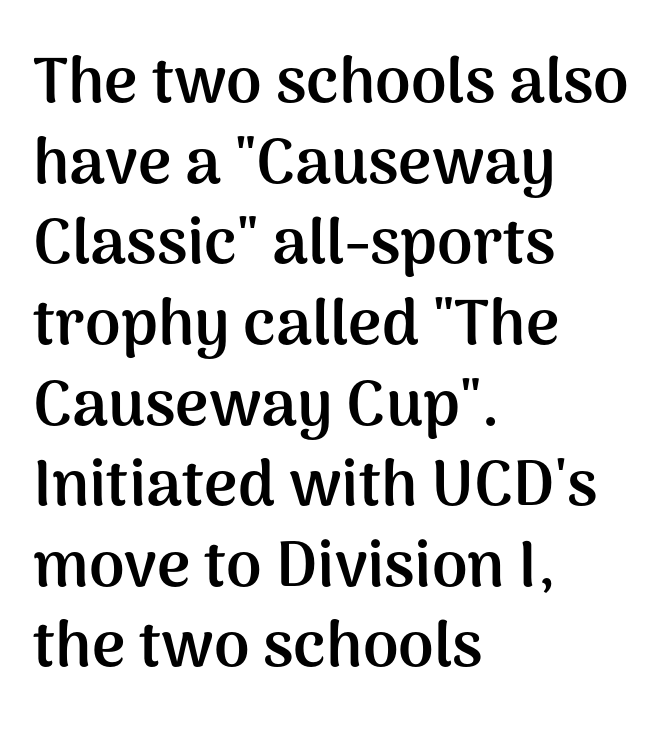
Q: Is the text bold? A: Yes.
Q: Is the text italic (slanted)? A: No, it is upright.
Q: Is the typeface a serif or a sans-serif typeface? A: Sans-serif.
Q: Is the text underlined? A: No.
Q: How is the paragraph aligned? A: Left-aligned.
Q: Is the spacing between letters normal or unusually wide? A: Normal.
Q: Is the spacing between lines tight, normal or loose? A: Normal.
Q: Width (condensed, normal, or wide)? A: Normal.
Q: Stroke contrast? A: Medium.
Q: x-height? A: Medium.
Q: Monospaced? A: No.
